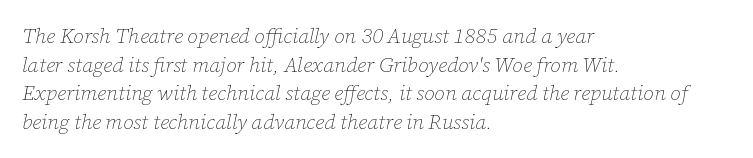
The image shows 21 px text type, italic (leaning right); set left-aligned, normal line spacing (1.36x), normal letter spacing, not underlined.
